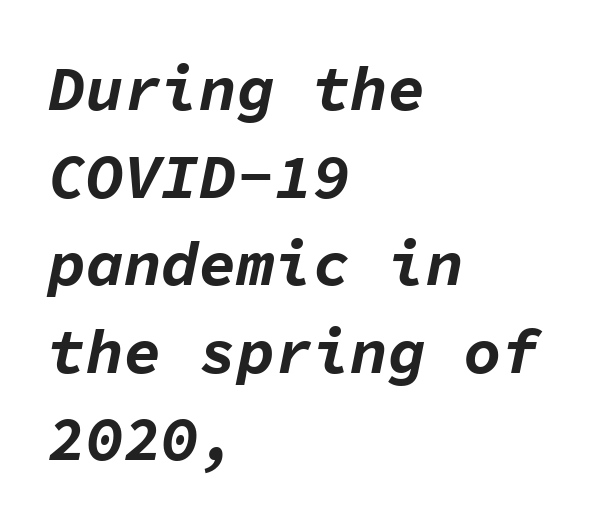
Is the type slanted? Yes — the strokes lean at a clear angle. In terms of weight, the rendering is a true, heavy bold. This rendering features lettering with no underline. There is no visible air inserted between adjacent glyphs.
